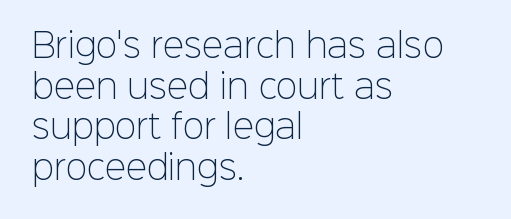
Visually the block forms a straight wall on the left and a jagged coastline on the right. Italic: no, the glyphs are upright roman. Descenders are the only things crossing below the line. Students, observe: this is what conventionally led text looks like. Check where the strokes stop: nothing finishes them off — pure sans. Vertical stems look standard width or narrower in stroke.
